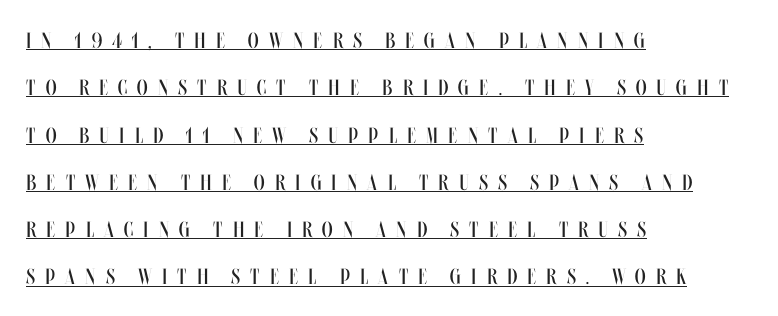
Q: Is the text bold? A: No.
Q: Is the text italic (slanted)? A: No, it is upright.
Q: Is the text underlined? A: Yes.
Q: How is the paragraph aligned? A: Left-aligned.
Q: Is the spacing between letters normal or unusually wide? A: Unusually wide.
Q: Is the spacing between lines tight, normal or loose? A: Loose.
